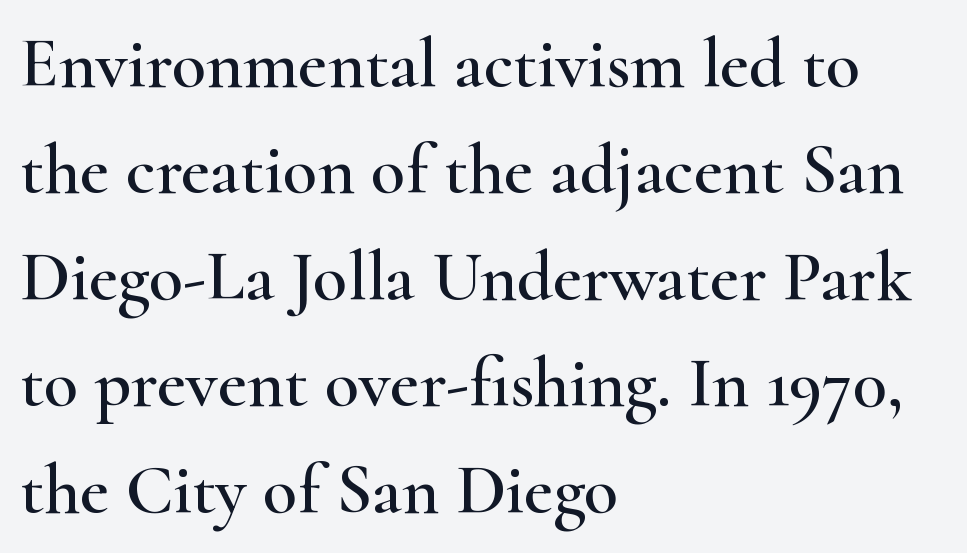
{"serif": "yes", "italic": "no", "width": "wide", "stroke_contrast": "high", "x_height": "small", "monospaced": "no", "underline": "no", "align": "left", "line_spacing": "normal", "line_spacing_ratio": 1.5, "letter_spacing": "normal", "letter_spacing_em": 0.0, "glyph_px": 71}
